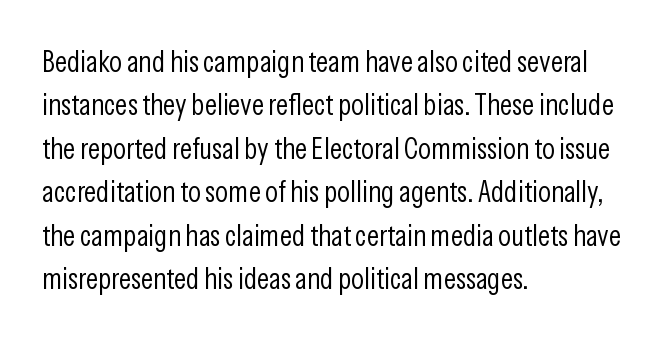
Q: Is the text bold? A: No.
Q: Is the text italic (slanted)? A: No, it is upright.
Q: Is the typeface a serif or a sans-serif typeface? A: Sans-serif.
Q: Is the text underlined? A: No.
Q: How is the paragraph aligned? A: Left-aligned.
Q: Is the spacing between letters normal or unusually wide? A: Normal.
Q: Is the spacing between lines tight, normal or loose? A: Normal.
Q: Width (condensed, normal, or wide)? A: Condensed.
Q: Stroke contrast? A: Low.
Q: x-height? A: Medium.
Q: Monospaced? A: No.
